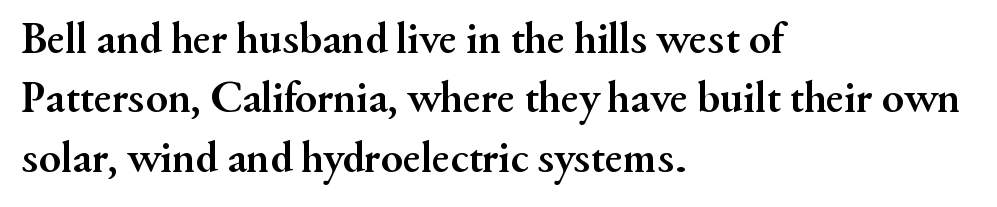
Leading matches the norm, producing a regular column. Lines of text with bare space underneath. The letters stand straight up with perfectly vertical stems. Short note: letters normally spaced.
